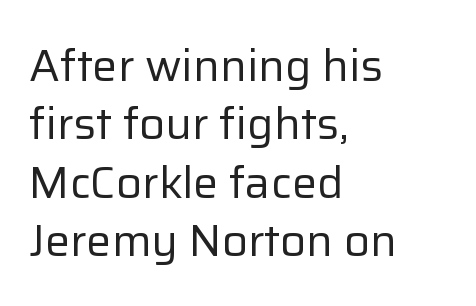
Quick note: interline space is typical. Each letter's strokes conclude bluntly, with no projecting serifs. Every character sits straight up, as roman type does. Where is the straight margin? On the left. Bold? No — there's no thickening of the strokes.
